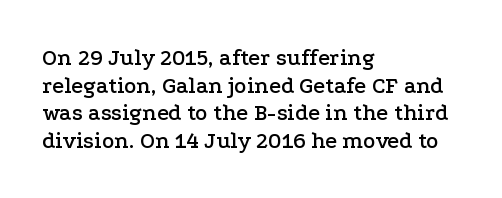
The line texture is even and compact thanks to regular tracking. These lines stack with their left ends in a neat column. The lettering stays uniformly vertical, giving the passage a roman look. Check the space under the baseline: it is left empty.
